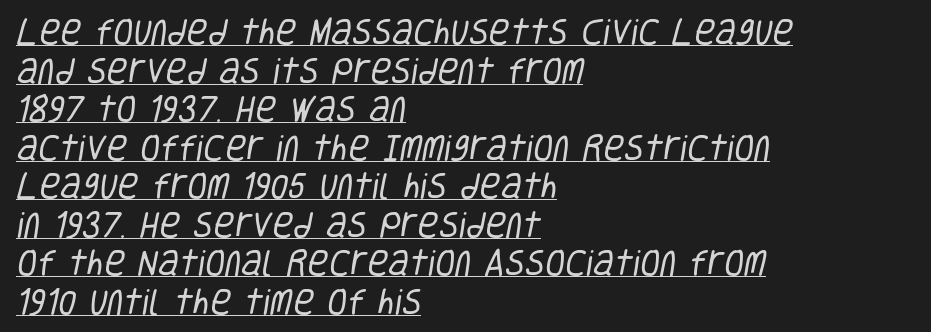
The image shows 29 px regular-weight, condensed sans-serif type; set left-aligned, normal line spacing (1.33x), normal letter spacing, underlined; low stroke contrast and a large x-height.
